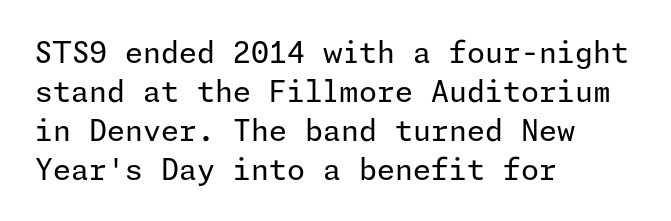
{"serif": "no", "italic": "no", "bold": "no", "weight": "regular", "width": "normal", "stroke_contrast": "low", "x_height": "medium", "underline": "no", "align": "left", "line_spacing": "normal", "line_spacing_ratio": 1.34, "letter_spacing": "normal", "letter_spacing_em": 0.0, "glyph_px": 29}
